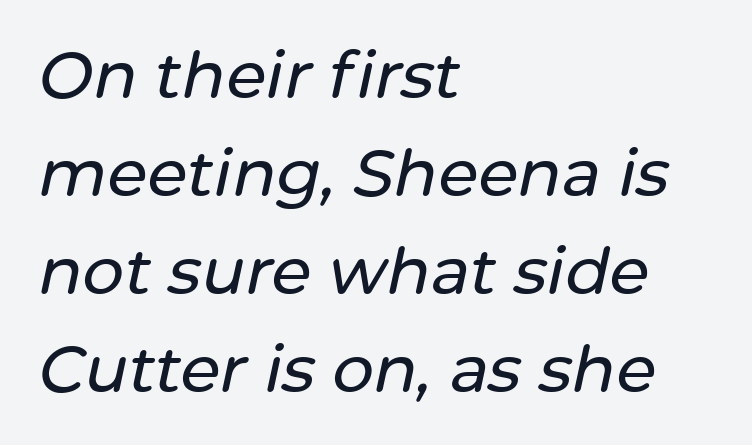
{"italic": "yes", "lean": "right", "slant_degrees": 12, "width": "normal", "stroke_contrast": "low", "x_height": "medium", "monospaced": "no", "underline": "no", "align": "left", "line_spacing": "normal", "line_spacing_ratio": 1.51, "letter_spacing": "normal", "letter_spacing_em": 0.0, "glyph_px": 65}
